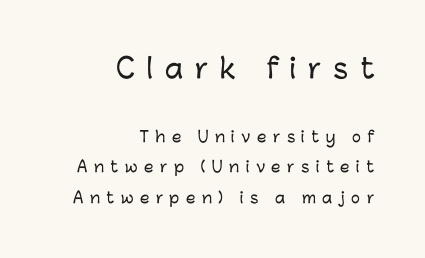
The image shows 27 px text type, upright; set right-aligned, loose line spacing (2.02x), unusually wide letter spacing (+0.43 em), not underlined; the first (top) block is 1.8x larger.
